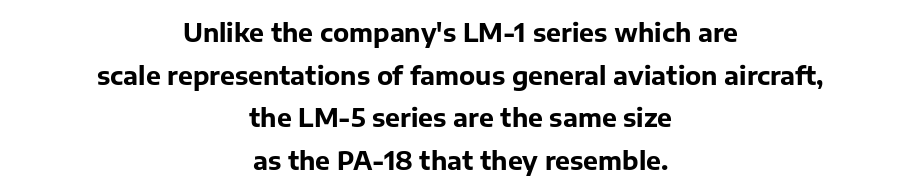
The image shows 25 px bold type, upright; set centered, line spacing 1.71x, normal letter spacing, not underlined.
